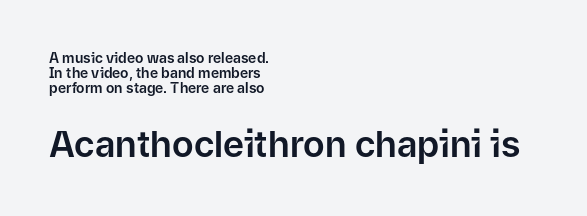
Q: Is the text italic (slanted)? A: No, it is upright.
Q: Is the typeface a serif or a sans-serif typeface? A: Sans-serif.
Q: Is the text underlined? A: No.
Q: How is the paragraph aligned? A: Left-aligned.
Q: Is the spacing between letters normal or unusually wide? A: Normal.
Q: Is the spacing between lines tight, normal or loose? A: Tight.
Q: Which block of text is set in a larger size, the first (top) or the second (bottom)? A: The second (bottom) one.
Q: Width (condensed, normal, or wide)? A: Normal.
Q: Stroke contrast? A: Low.
Q: x-height? A: Medium.
Q: Monospaced? A: No.
